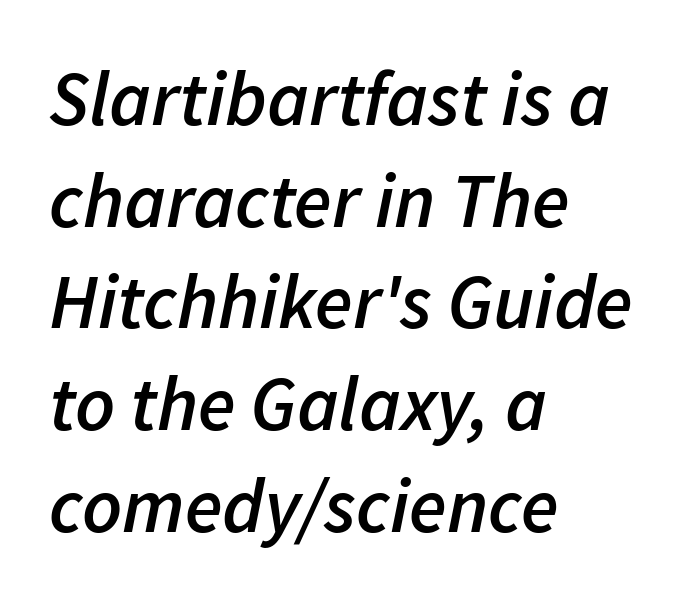
Q: Is the text bold? A: Semi-bold.
Q: Is the text italic (slanted)? A: Yes, it leans right by about 11 degrees.
Q: Is the text underlined? A: No.
Q: How is the paragraph aligned? A: Left-aligned.
Q: Is the spacing between letters normal or unusually wide? A: Normal.
Q: Is the spacing between lines tight, normal or loose? A: Normal.
Q: Width (condensed, normal, or wide)? A: Normal.
Q: Stroke contrast? A: Low.
Q: x-height? A: Medium.
Q: Monospaced? A: No.
